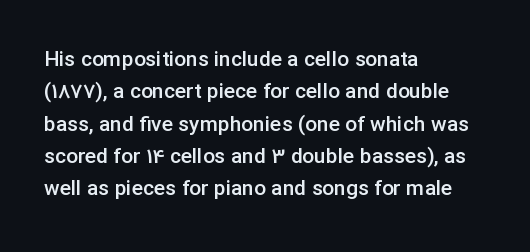
{"italic": "no", "bold": "semi", "underline": "no", "align": "left", "line_spacing": "normal", "line_spacing_ratio": 1.54, "letter_spacing": "normal", "letter_spacing_em": 0.0, "glyph_px": 21}
